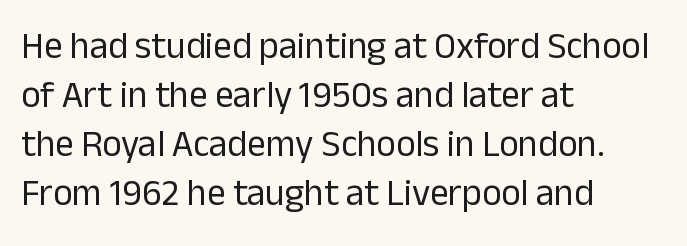
The type is set solid horizontally, with unmodified tracking. The words here are not underlined. A typesetter would call this leading conventional body-copy spacing. No heavy texture on the line: the type isn't bold. These lines are rendered in a variable-pitch font. Typographically, this falls in the sans-serif category.
